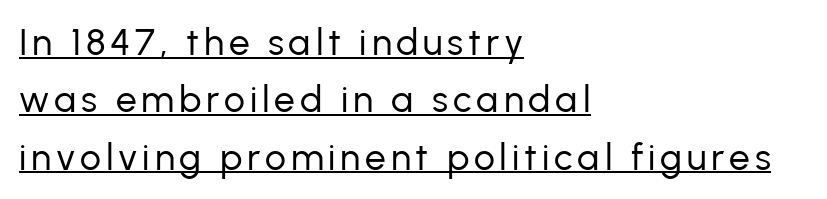
The image shows 37 px regular-weight sans-serif type, upright; set left-aligned, normal line spacing (1.55x), underlined; low stroke contrast and a medium x-height.
